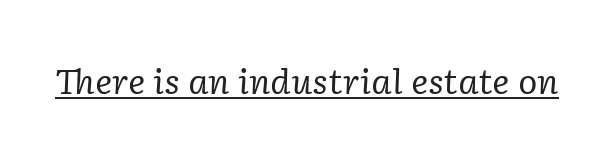
The type is set solid horizontally, with unmodified tracking. The letters carry serifs — small finishing strokes at the ends of their stems. The passage shown is typed in a proportional face where columns would drift. Looking at the ascenders, they clearly lean. The font sits on the lighter half of the weight spectrum, regular included.
